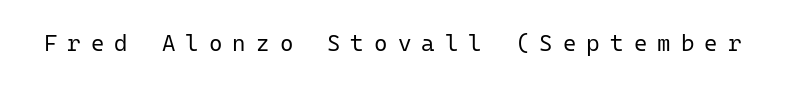
{"italic": "no", "bold": "no", "underline": "no", "letter_spacing": "wide", "letter_spacing_em": 0.44, "glyph_px": 23}
